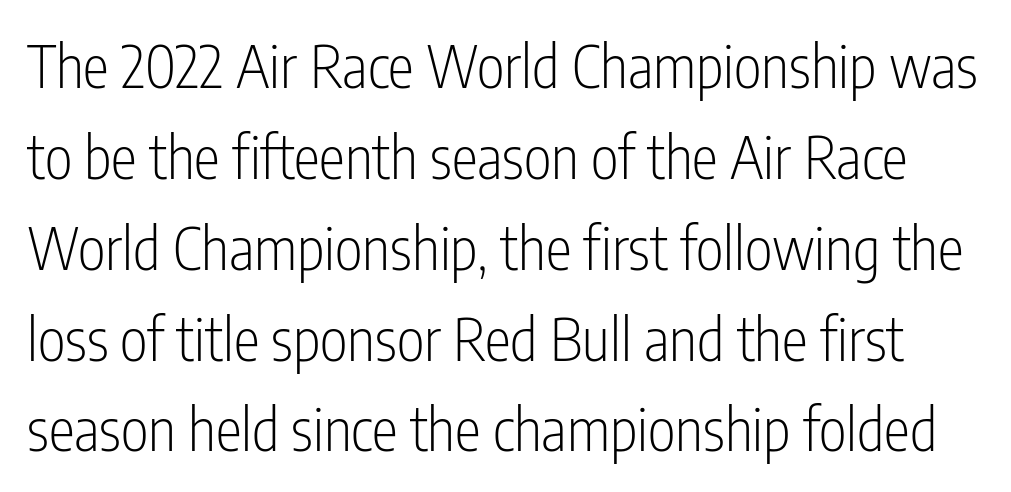
Nothing sits at the stroke ends, so this counts as sans-serif. Do the characters align in a grid? No, the font is proportional. The typography opts for an upright posture over an oblique one. Plain, unruled lines of type. Does the leading feel generous? No, just average.
